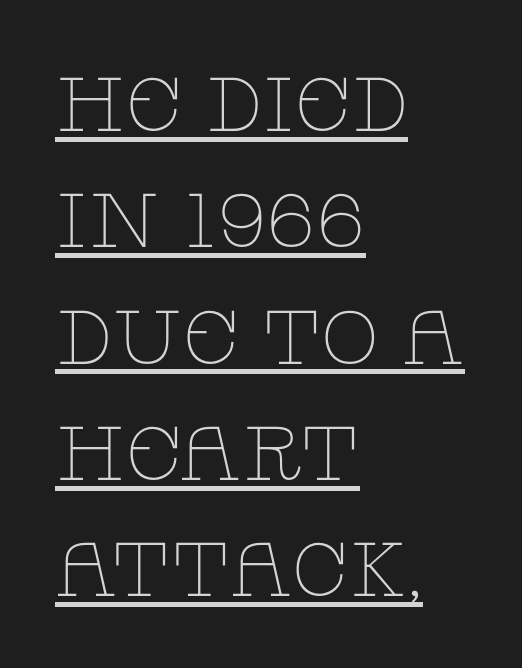
Q: Is the text bold? A: No.
Q: Is the text italic (slanted)? A: No, it is upright.
Q: Is the typeface a serif or a sans-serif typeface? A: Serif.
Q: Is the text underlined? A: Yes.
Q: How is the paragraph aligned? A: Left-aligned.
Q: Is the spacing between letters normal or unusually wide? A: Normal.
Q: Is the spacing between lines tight, normal or loose? A: Normal.
Q: Width (condensed, normal, or wide)? A: Wide.
Q: Stroke contrast? A: Low.
Q: x-height? A: Large.
Q: Monospaced? A: No.
